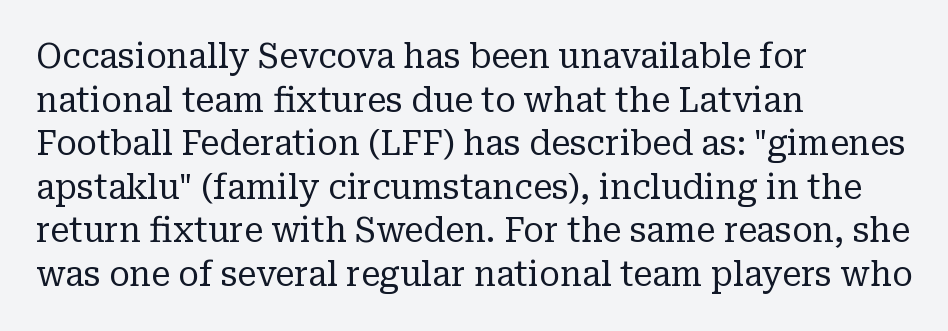
{"serif": "yes", "italic": "no", "bold": "no", "weight": "regular", "width": "normal", "stroke_contrast": "low", "x_height": "medium", "monospaced": "no", "underline": "no", "align": "left", "line_spacing": "normal", "line_spacing_ratio": 1.28, "letter_spacing": "normal", "letter_spacing_em": 0.0, "glyph_px": 34}
